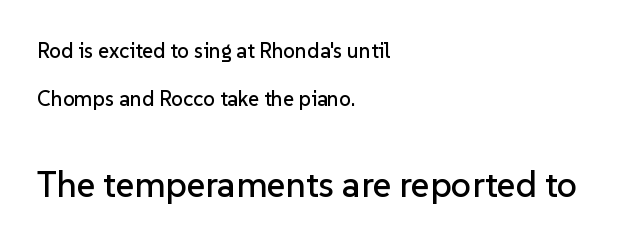
Letter spacing: default. The more generous point size was reserved for the lower chunk. Teacher's note: observe the even left margin — that is flush-left alignment. The specimen reads as upright at a glance. Character widths vary here, with narrow letters taking less room than wide ones. The rendering shows plain stroke endings on the letterforms — a sans-serif design.
